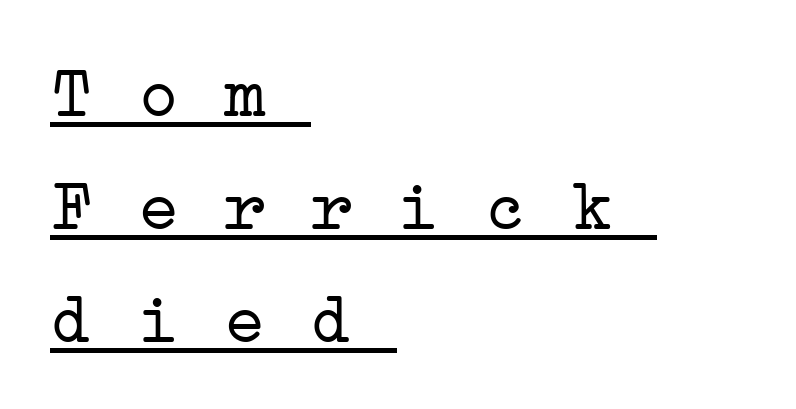
Q: Is the text bold? A: No.
Q: Is the typeface a serif or a sans-serif typeface? A: Serif.
Q: Is the text underlined? A: Yes.
Q: How is the paragraph aligned? A: Left-aligned.
Q: Is the spacing between letters normal or unusually wide? A: Normal.
Q: Is the spacing between lines tight, normal or loose? A: Normal.
Q: Width (condensed, normal, or wide)? A: Wide.
Q: Stroke contrast? A: Low.
Q: x-height? A: Medium.
Q: Monospaced? A: Yes.
